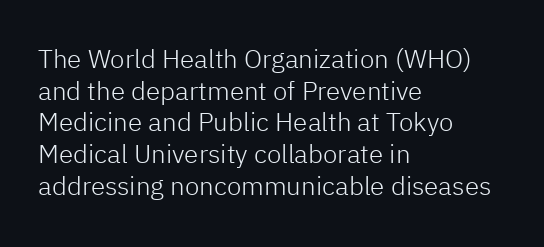
{"italic": "no", "bold": "no", "underline": "no", "align": "left", "line_spacing_ratio": 1.22, "letter_spacing": "normal", "letter_spacing_em": 0.0, "glyph_px": 26}
